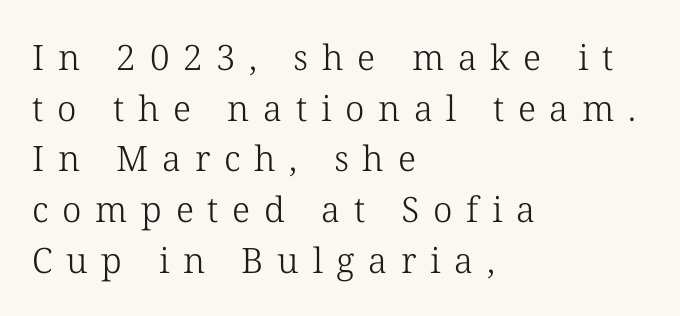
The image shows 35 px light serif type, upright; set left-aligned, normal line spacing (1.45x), unusually wide letter spacing (+0.39 em), not underlined; low stroke contrast and a medium x-height.
